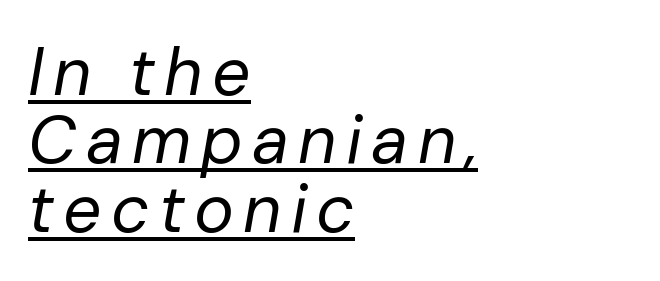
{"italic": "yes", "lean": "right", "slant_degrees": 10, "bold": "no", "weight": "regular", "width": "normal", "stroke_contrast": "low", "x_height": "medium", "monospaced": "no", "underline": "yes", "align": "left", "line_spacing": "tight", "line_spacing_ratio": 1.02, "glyph_px": 67}
